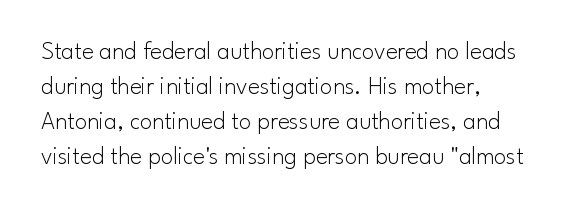
The image shows 25 px text type, upright; set normal line spacing (1.4x), normal letter spacing, not underlined.
